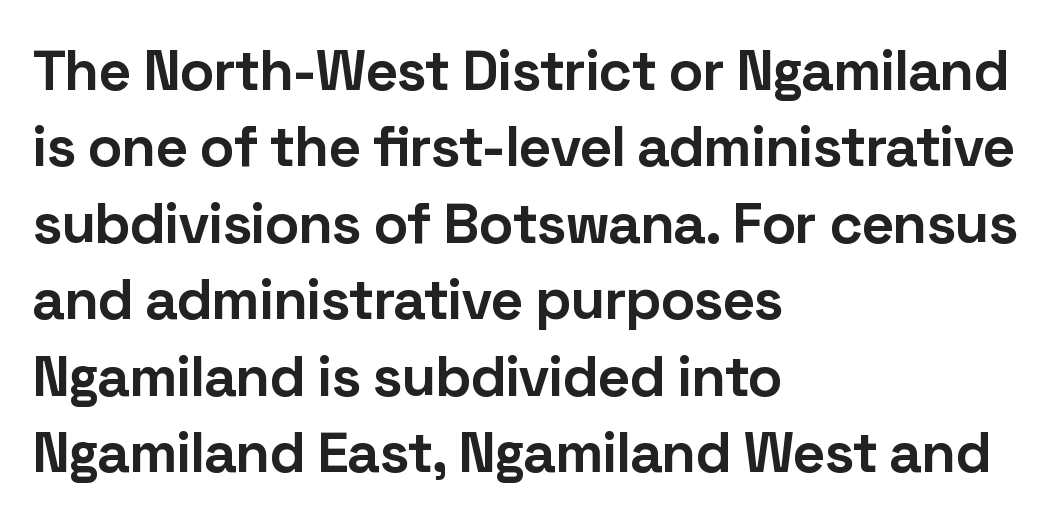
The image shows 57 px bold sans-serif type, upright; set left-aligned, normal line spacing (1.34x), normal letter spacing, not underlined; low stroke contrast and a medium x-height.
